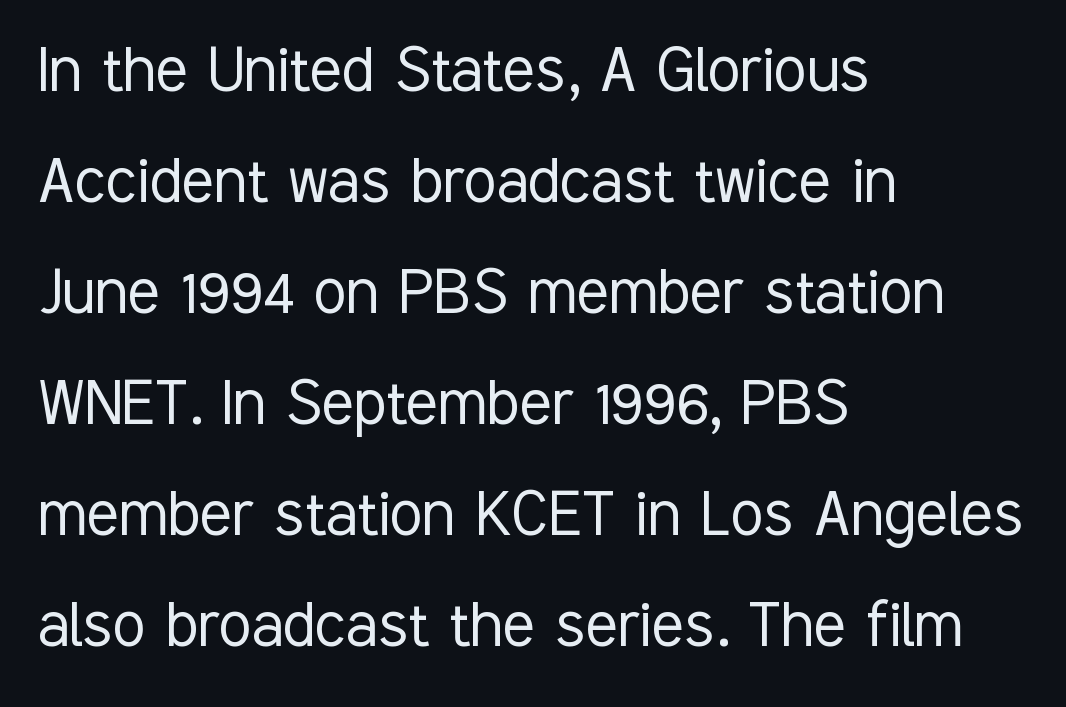
Q: Is the text bold? A: No.
Q: Is the text italic (slanted)? A: No, it is upright.
Q: Is the typeface a serif or a sans-serif typeface? A: Sans-serif.
Q: Is the text underlined? A: No.
Q: How is the paragraph aligned? A: Left-aligned.
Q: Is the spacing between letters normal or unusually wide? A: Normal.
Q: Is the spacing between lines tight, normal or loose? A: Normal.
Q: Width (condensed, normal, or wide)? A: Condensed.
Q: Stroke contrast? A: Low.
Q: x-height? A: Medium.
Q: Monospaced? A: No.
